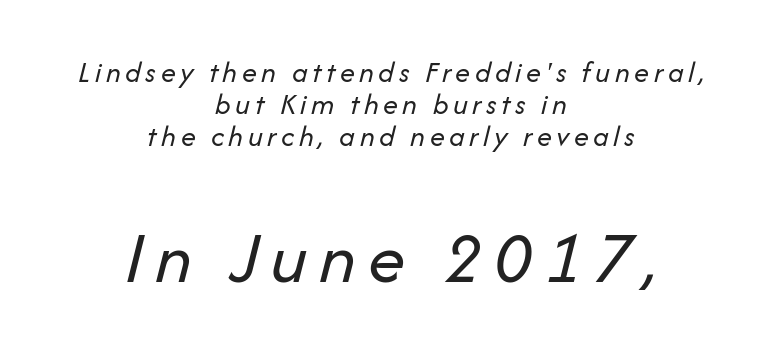
The image shows 75 px regular-weight type, italic (leaning right); set centered, tight line spacing (1.06x), not underlined; the second (bottom) block is 2.5x larger; low stroke contrast and a medium x-height.
